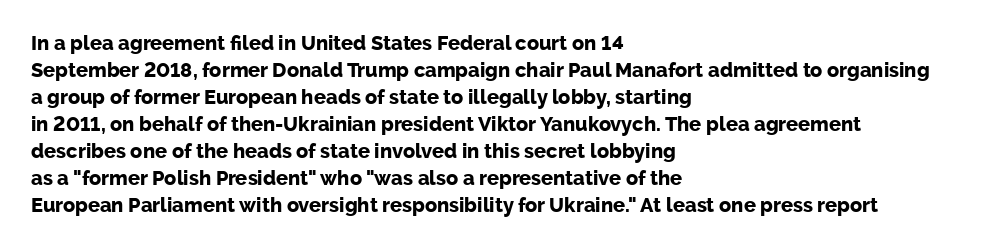
The image shows 20 px bold type, upright; set left-aligned, normal line spacing (1.35x), normal letter spacing, not underlined.
